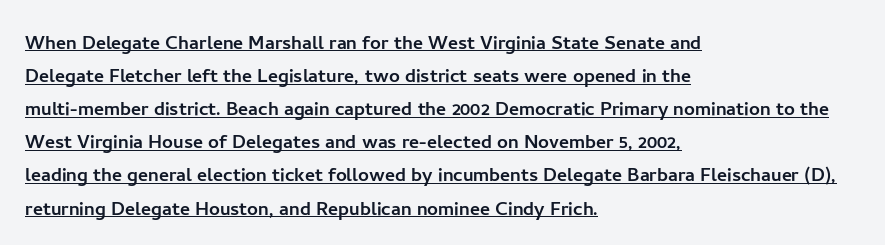
The image shows 24 px text type, upright; set left-aligned, normal line spacing (1.38x), normal letter spacing, underlined.
